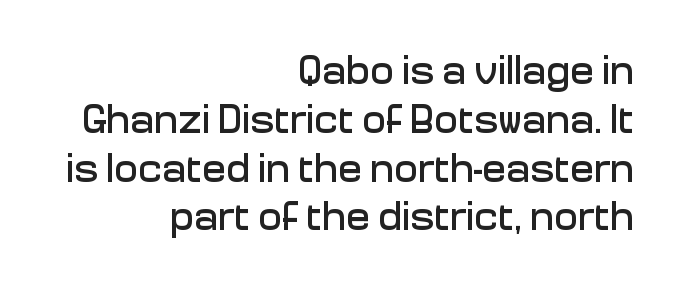
Q: Is the text italic (slanted)? A: No, it is upright.
Q: Is the typeface a serif or a sans-serif typeface? A: Sans-serif.
Q: Is the text underlined? A: No.
Q: How is the paragraph aligned? A: Right-aligned.
Q: Is the spacing between letters normal or unusually wide? A: Normal.
Q: Width (condensed, normal, or wide)? A: Normal.
Q: Stroke contrast? A: Low.
Q: x-height? A: Medium.
Q: Monospaced? A: No.
